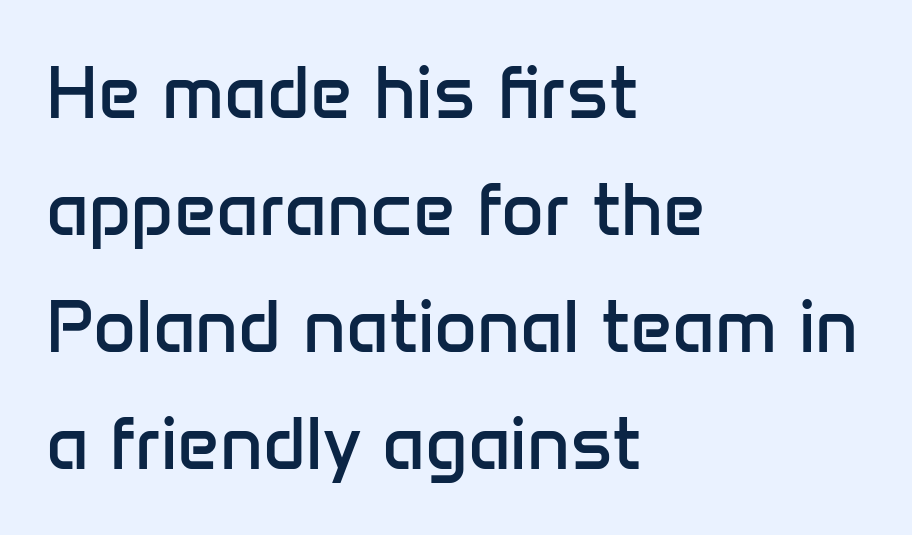
The characters display no serif detailing; their extremities are plain. In terms of letterspacing, this is plain default setting. In terms of posture, this sample is upright. No word sits above an underline. Where is the straight margin? On the left.
